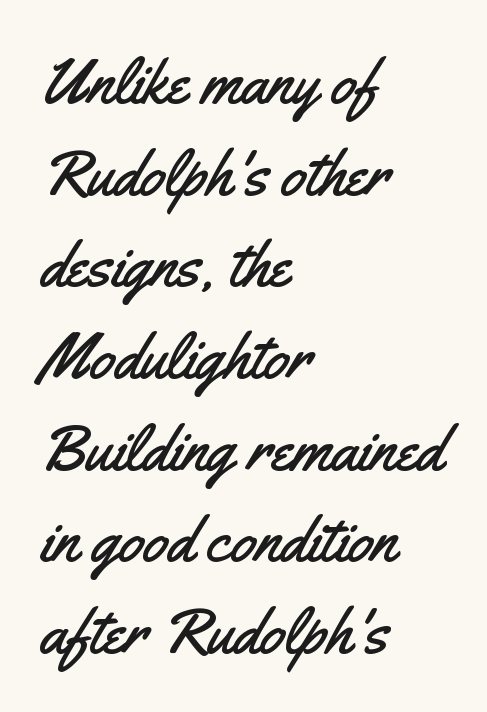
Each letter keeps its own natural width here, so spacing adapts to shape. Does the type have serifs? No, each stem ends abruptly. The lines in this sample share a left origin and differ only in where they stop. Vertically, the passage feels balanced, rows spaced as you'd expect. Short note: letters normally spaced.
